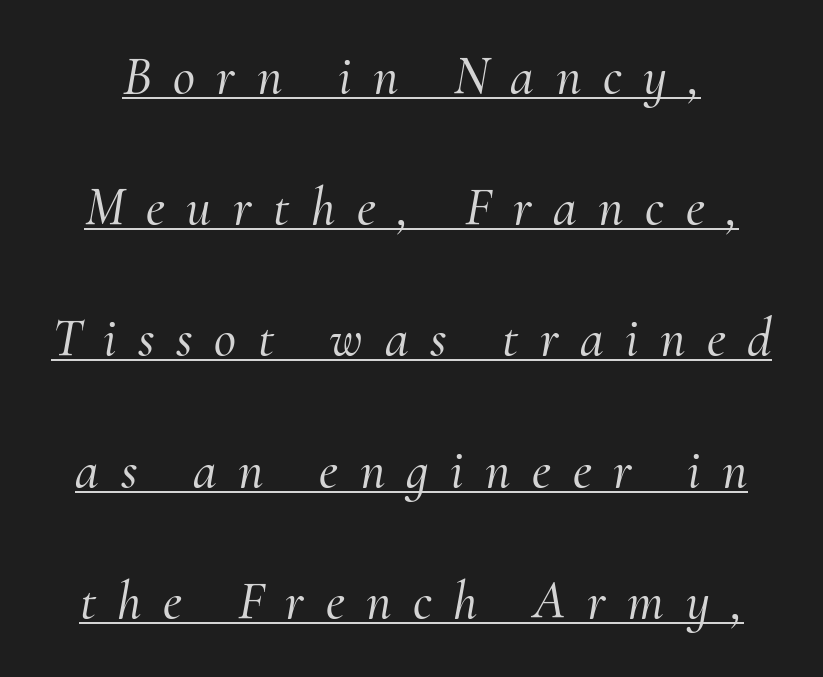
The image shows 54 px serif type, italic (leaning right); set loose line spacing (2.43x), unusually wide letter spacing (+0.4 em), underlined; medium stroke contrast and a small x-height.
